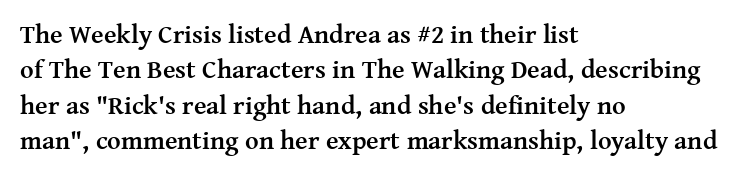
{"italic": "no", "bold": "yes", "underline": "no", "align": "left", "line_spacing": "normal", "line_spacing_ratio": 1.36, "letter_spacing": "normal", "letter_spacing_em": 0.0, "glyph_px": 26}
